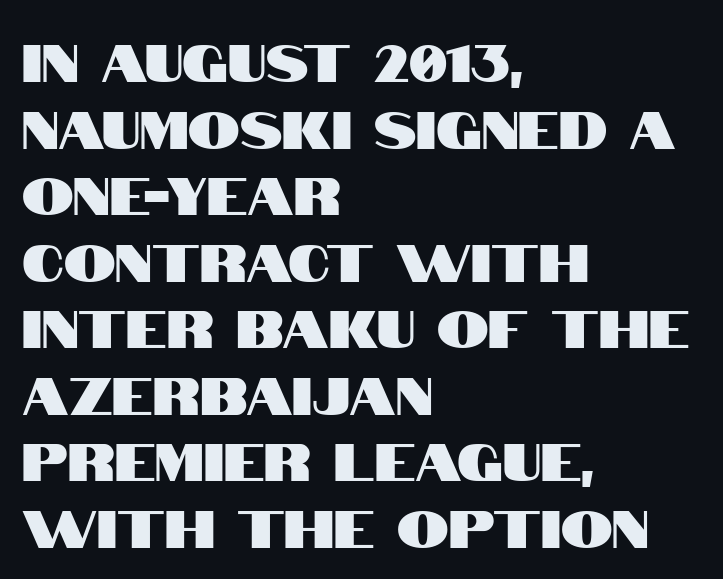
Q: Is the text italic (slanted)? A: No, it is upright.
Q: Is the typeface a serif or a sans-serif typeface? A: Sans-serif.
Q: Is the text underlined? A: No.
Q: How is the paragraph aligned? A: Left-aligned.
Q: Is the spacing between letters normal or unusually wide? A: Normal.
Q: Is the spacing between lines tight, normal or loose? A: Normal.
Q: Width (condensed, normal, or wide)? A: Condensed.
Q: Stroke contrast? A: High.
Q: x-height? A: Large.
Q: Monospaced? A: No.
